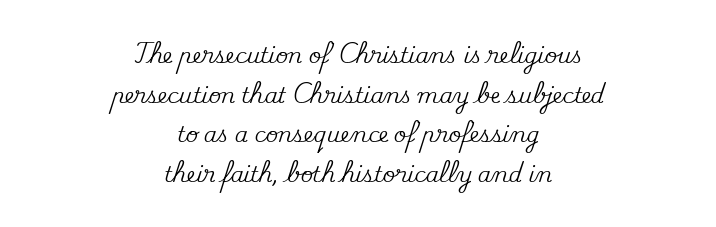
{"underline": "no", "align": "center", "line_spacing_ratio": 1.89, "letter_spacing": "normal", "letter_spacing_em": 0.0, "glyph_px": 21}
